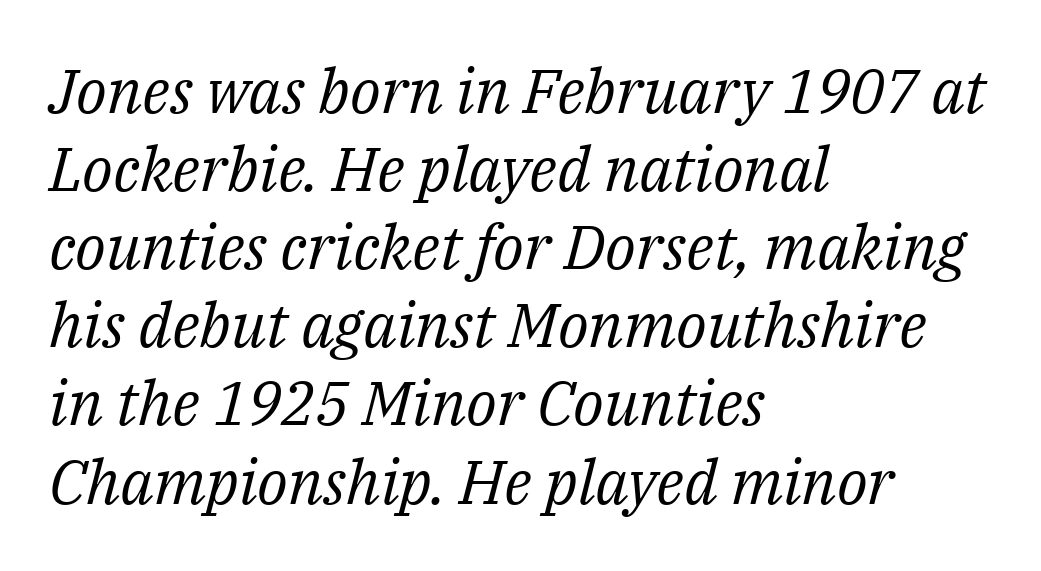
Descenders are the only things crossing below the line. Nothing unusual about the tracking: characters are spaced as the font intends. You can tell it's italic because the verticals aren't actually vertical. Think of a printed novel: that variable character pitch is what you see here. Is the stroke heavy? The answer is a plain regular-or-lighter. Regular leading.
